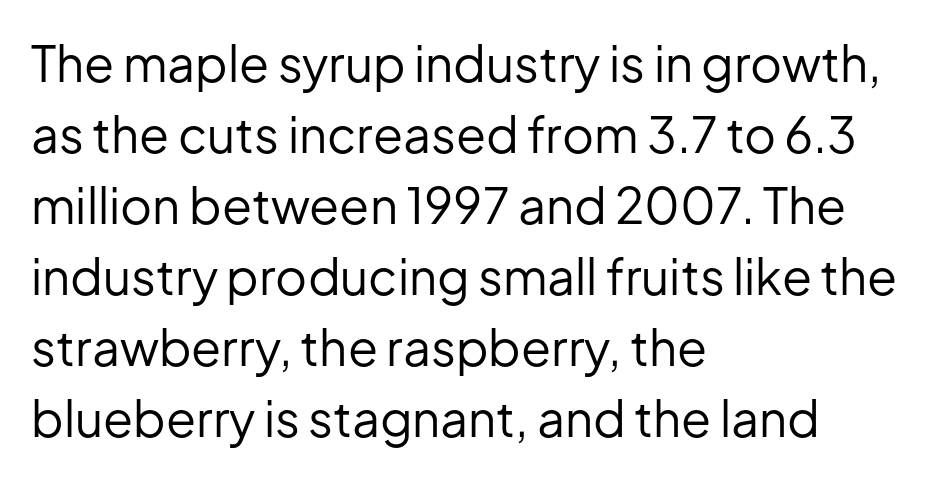
Students, observe: this is what conventionally led text looks like. Default kerning and tracking; the words read as compact shapes. A student would call this left alignment; a typographer would say flush left, rag right. Notice how the stems are strictly vertical — no italics here.
